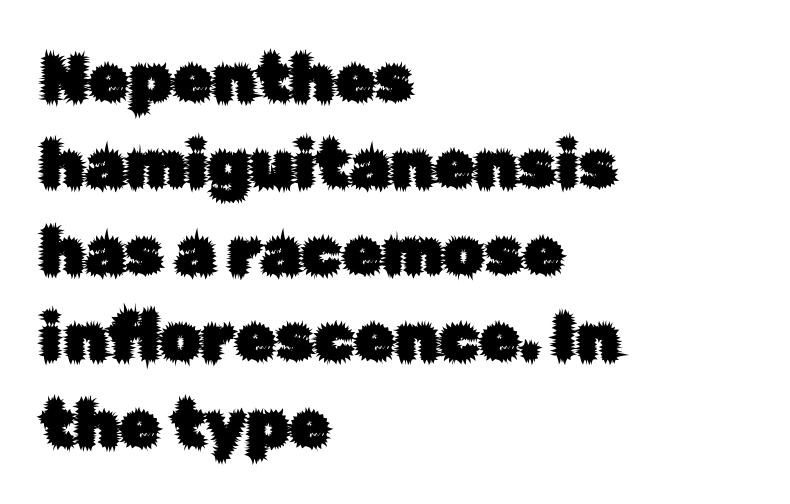
Q: Is the text italic (slanted)? A: No, it is upright.
Q: Is the typeface a serif or a sans-serif typeface? A: Sans-serif.
Q: Is the text underlined? A: No.
Q: How is the paragraph aligned? A: Left-aligned.
Q: Is the spacing between letters normal or unusually wide? A: Normal.
Q: Is the spacing between lines tight, normal or loose? A: Normal.
Q: Width (condensed, normal, or wide)? A: Normal.
Q: Stroke contrast? A: Low.
Q: x-height? A: Medium.
Q: Monospaced? A: No.
